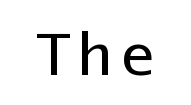
Q: Is the text bold? A: No.
Q: Is the text italic (slanted)? A: No, it is upright.
Q: Is the typeface a serif or a sans-serif typeface? A: Sans-serif.
Q: Is the text underlined? A: No.
Q: Width (condensed, normal, or wide)? A: Normal.
Q: Stroke contrast? A: Low.
Q: x-height? A: Medium.
Q: Monospaced? A: Yes.
